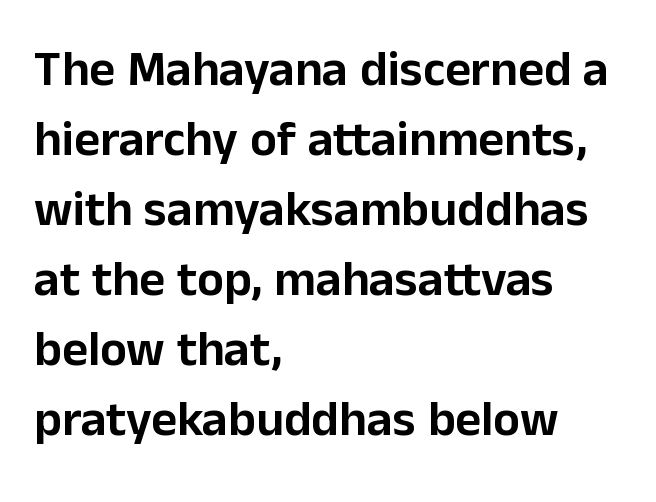
Q: Is the text italic (slanted)? A: No, it is upright.
Q: Is the typeface a serif or a sans-serif typeface? A: Sans-serif.
Q: Is the text underlined? A: No.
Q: How is the paragraph aligned? A: Left-aligned.
Q: Is the spacing between letters normal or unusually wide? A: Normal.
Q: Is the spacing between lines tight, normal or loose? A: Normal.
Q: Width (condensed, normal, or wide)? A: Normal.
Q: Stroke contrast? A: Low.
Q: x-height? A: Medium.
Q: Monospaced? A: No.
